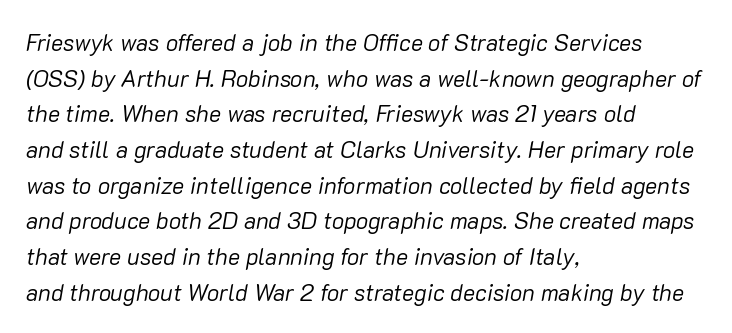
{"italic": "yes", "lean": "right", "slant_degrees": 10, "bold": "no", "underline": "no", "align": "left", "line_spacing": "normal", "line_spacing_ratio": 1.55, "letter_spacing": "normal", "letter_spacing_em": 0.0, "glyph_px": 23}
